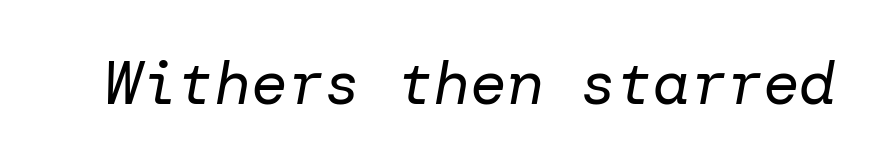
The passage shown has conventional tracking throughout. Weight class: somewhere from thin through regular. Does the lettering tilt? It does — this is italic. The words here are not underlined.
